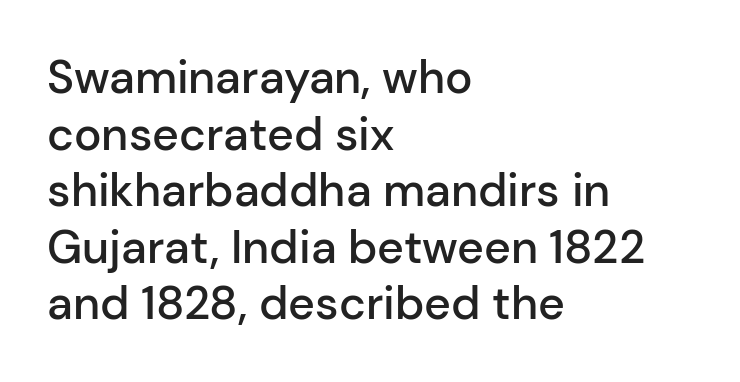
Plain, unruled lines of type. Caption: multi-line text, flush left, ragged right. Inter-character spacing is left at the font's built-in metrics. Classification — sans serif.
